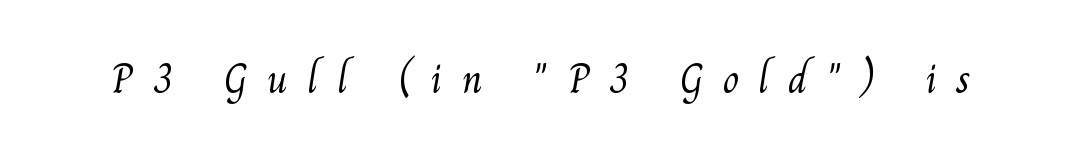
The image shows 42 px light serif type; set unusually wide letter spacing (+0.46 em), not underlined; medium stroke contrast and a small x-height.
